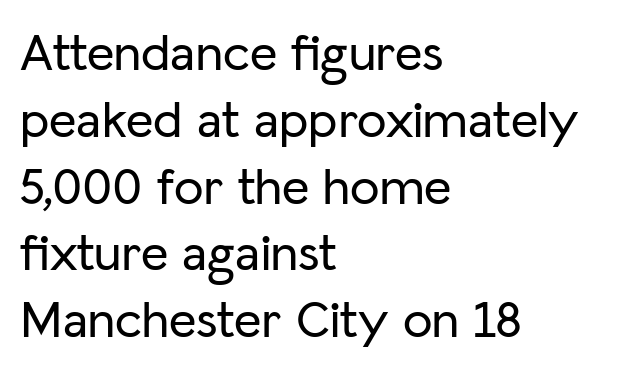
Q: Is the text italic (slanted)? A: No, it is upright.
Q: Is the typeface a serif or a sans-serif typeface? A: Sans-serif.
Q: Is the text underlined? A: No.
Q: How is the paragraph aligned? A: Left-aligned.
Q: Is the spacing between letters normal or unusually wide? A: Normal.
Q: Is the spacing between lines tight, normal or loose? A: Normal.
Q: Width (condensed, normal, or wide)? A: Normal.
Q: Stroke contrast? A: Low.
Q: x-height? A: Medium.
Q: Monospaced? A: No.
